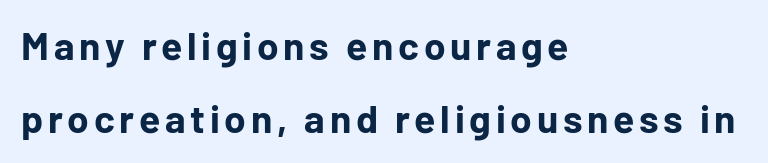
Q: Is the text bold? A: Yes.
Q: Is the text italic (slanted)? A: No, it is upright.
Q: Is the typeface a serif or a sans-serif typeface? A: Sans-serif.
Q: Is the text underlined? A: No.
Q: How is the paragraph aligned? A: Left-aligned.
Q: Width (condensed, normal, or wide)? A: Normal.
Q: Stroke contrast? A: Low.
Q: x-height? A: Medium.
Q: Monospaced? A: No.
